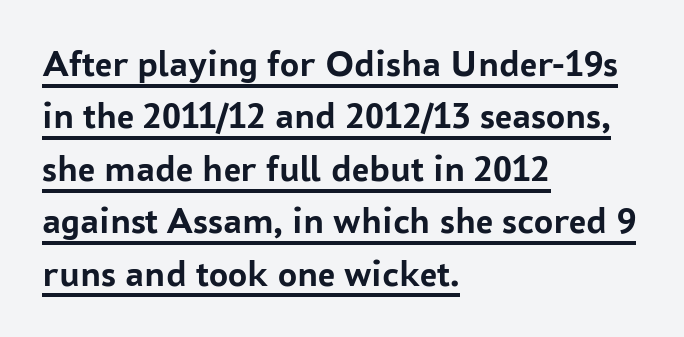
{"serif": "no", "italic": "no", "bold": "yes", "weight": "semibold", "width": "normal", "stroke_contrast": "low", "x_height": "medium", "monospaced": "no", "underline": "yes", "align": "left", "line_spacing": "normal", "line_spacing_ratio": 1.38, "letter_spacing": "normal", "letter_spacing_em": 0.0, "glyph_px": 38}
